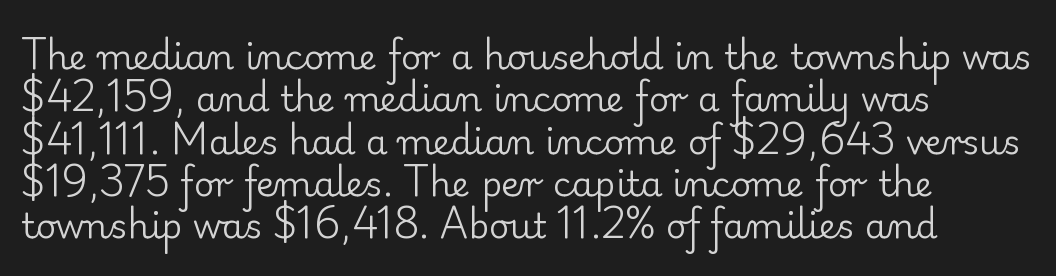
Q: Is the text bold? A: No.
Q: Is the text italic (slanted)? A: No, it is upright.
Q: Is the typeface a serif or a sans-serif typeface? A: Serif.
Q: Is the text underlined? A: No.
Q: How is the paragraph aligned? A: Left-aligned.
Q: Is the spacing between letters normal or unusually wide? A: Normal.
Q: Width (condensed, normal, or wide)? A: Normal.
Q: Stroke contrast? A: Low.
Q: x-height? A: Small.
Q: Monospaced? A: No.
